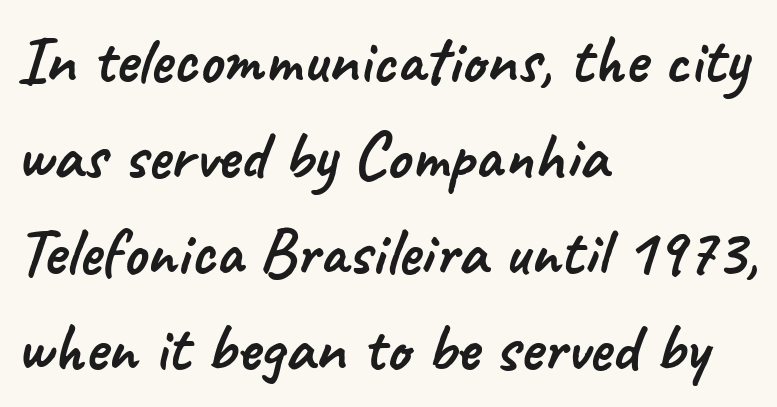
The image shows 68 px sans-serif type; set left-aligned, normal line spacing (1.41x), normal letter spacing, not underlined; low stroke contrast and a small x-height.
